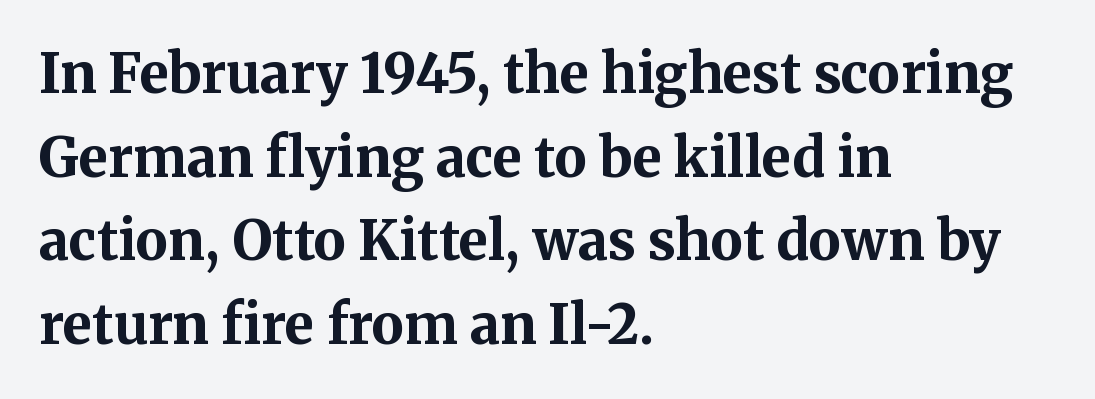
If you measured baseline to baseline, you'd find a middling distance. You'd pick this weight for a headline — it's a proper bold. Unlike italic type, these characters show no tilt at all. The face used here is seriffed, in the tradition of book romans. The foot of each line stays bare and open.
